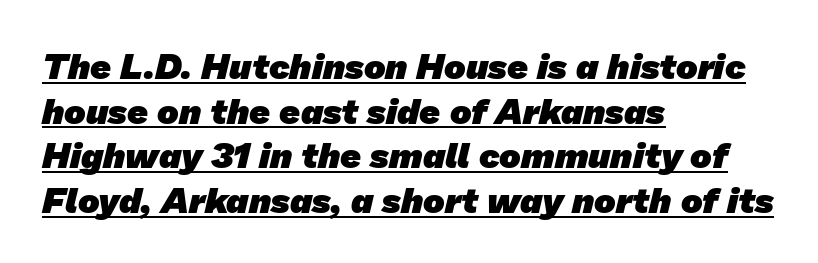
Check the space under the baseline: a stroke is drawn there. Is the type bold? Yes — the strokes are clearly thick and heavy. Caption: multi-line text, flush left, ragged right. Note the varied advance widths — an 'i' is clearly narrower than an 'm'. Tracking value appears to be zero — textbook default spacing.
